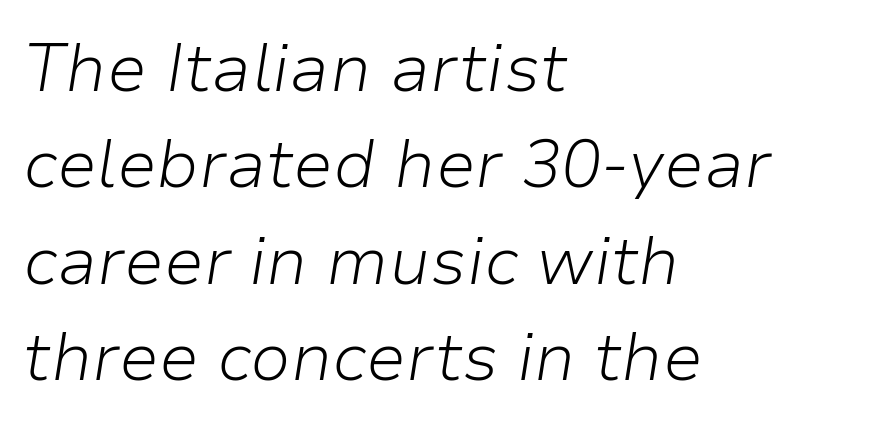
{"italic": "yes", "lean": "right", "slant_degrees": 9, "bold": "no", "weight": "light", "width": "normal", "stroke_contrast": "low", "x_height": "medium", "monospaced": "no", "underline": "no", "align": "left", "line_spacing": "normal", "line_spacing_ratio": 1.44, "letter_spacing": "normal", "letter_spacing_em": 0.0, "glyph_px": 67}
